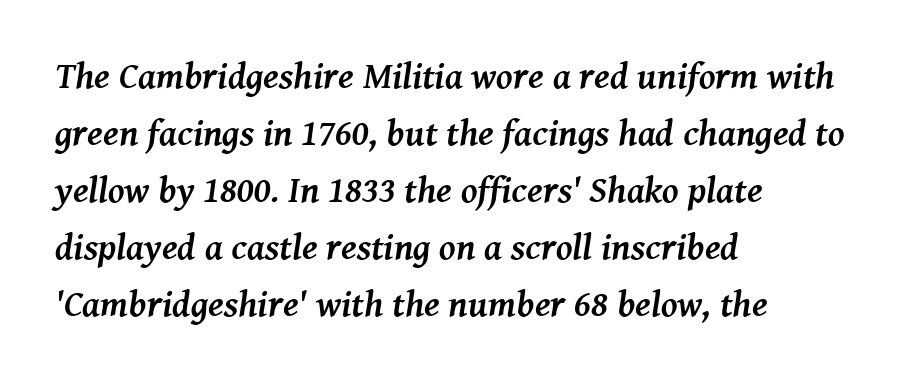
Type without underlining. Font category for this specimen: serif. Leftover space on each line is placed entirely after the last word. The passage shown stacks its lines at a standard gap.
